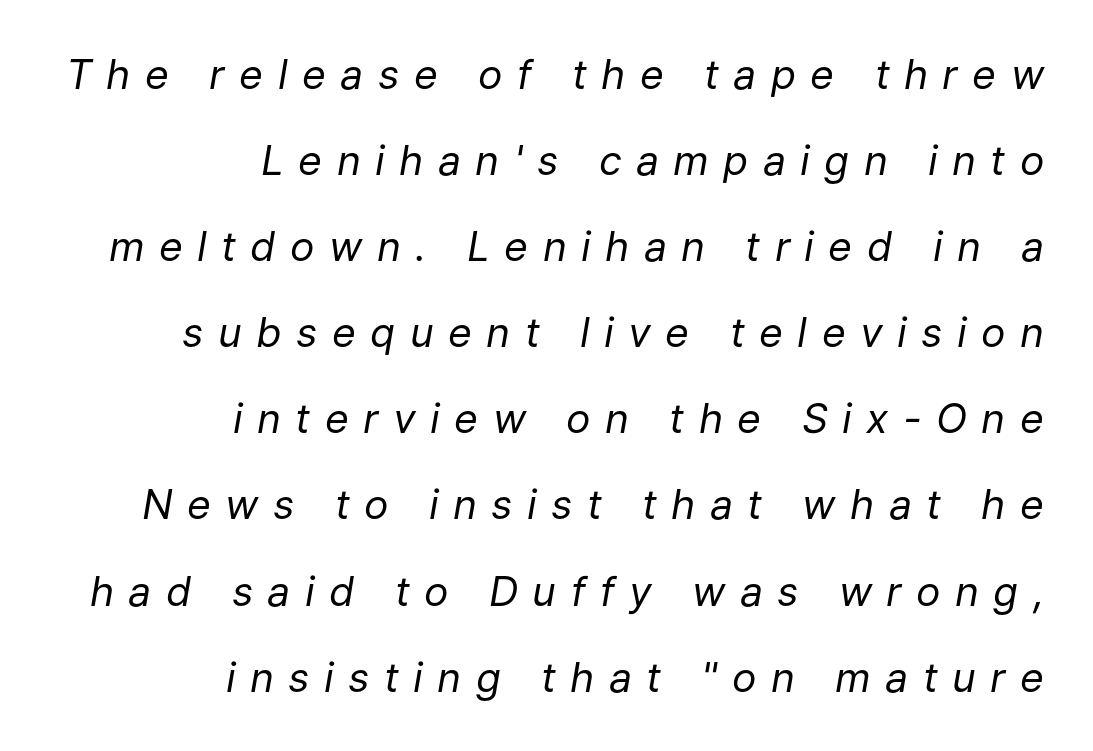
The image shows 41 px regular-weight type, italic (leaning right); set right-aligned, loose line spacing (2.1x), unusually wide letter spacing (+0.35 em), not underlined; low stroke contrast and a medium x-height.
